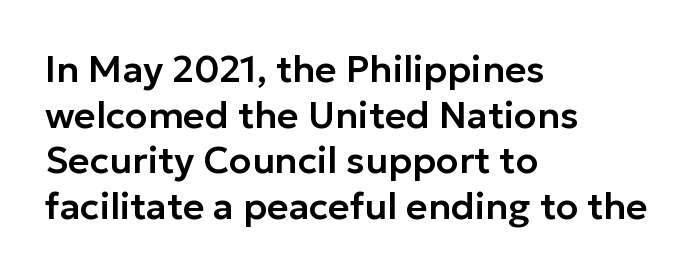
Q: Is the text italic (slanted)? A: No, it is upright.
Q: Is the typeface a serif or a sans-serif typeface? A: Sans-serif.
Q: Is the text underlined? A: No.
Q: How is the paragraph aligned? A: Left-aligned.
Q: Is the spacing between letters normal or unusually wide? A: Normal.
Q: Width (condensed, normal, or wide)? A: Normal.
Q: Stroke contrast? A: Low.
Q: x-height? A: Medium.
Q: Monospaced? A: No.
